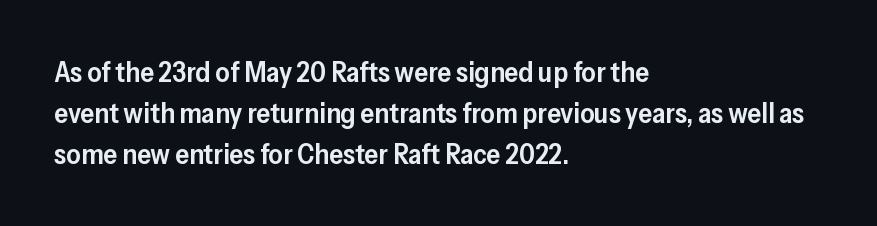
Q: Is the text bold? A: Semi-bold.
Q: Is the text italic (slanted)? A: No, it is upright.
Q: Is the typeface a serif or a sans-serif typeface? A: Sans-serif.
Q: Is the text underlined? A: No.
Q: How is the paragraph aligned? A: Left-aligned.
Q: Is the spacing between letters normal or unusually wide? A: Normal.
Q: Is the spacing between lines tight, normal or loose? A: Normal.
Q: Width (condensed, normal, or wide)? A: Normal.
Q: Stroke contrast? A: Low.
Q: x-height? A: Medium.
Q: Monospaced? A: No.
